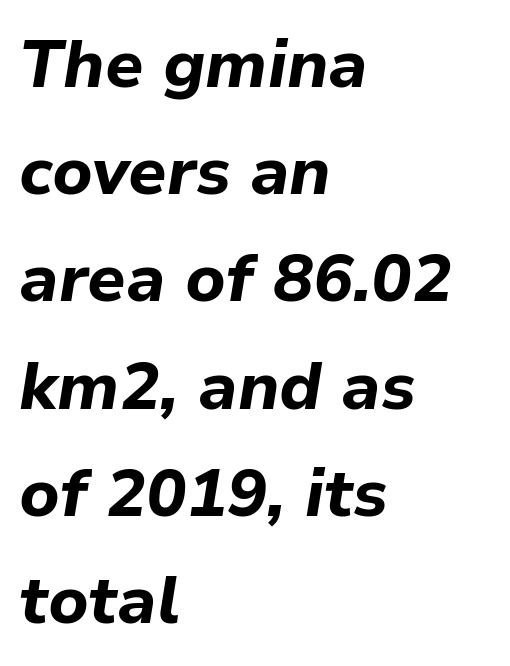
The text block is weighted toward the left margin, trailing off unevenly rightward. Type without underlining. This block has exactly the height ordinary leading produces. The rendering uses natural spacing where letterforms have individual widths. Look at the stroke-to-counter ratio: heavy, a bold. The face used here is rendered with its standard letterfit.
